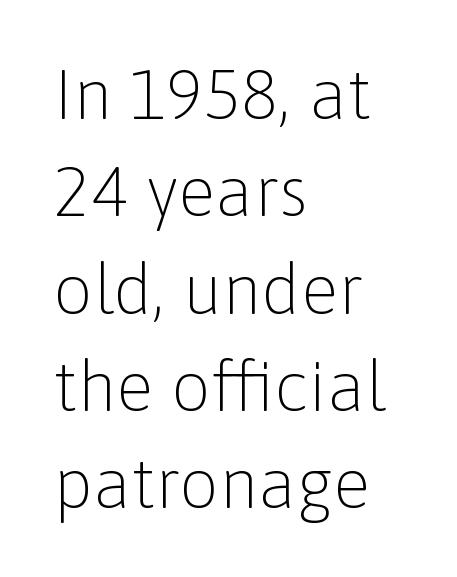
{"serif": "no", "italic": "no", "bold": "no", "weight": "light", "width": "normal", "stroke_contrast": "low", "x_height": "medium", "monospaced": "no", "underline": "no", "align": "left", "line_spacing": "normal", "line_spacing_ratio": 1.39, "letter_spacing": "normal", "letter_spacing_em": 0.0, "glyph_px": 70}
